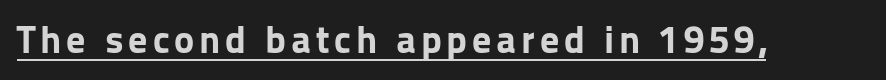
Q: Is the text bold? A: Yes.
Q: Is the text italic (slanted)? A: No, it is upright.
Q: Is the typeface a serif or a sans-serif typeface? A: Sans-serif.
Q: Is the text underlined? A: Yes.
Q: Width (condensed, normal, or wide)? A: Normal.
Q: Stroke contrast? A: Low.
Q: x-height? A: Medium.
Q: Monospaced? A: No.
